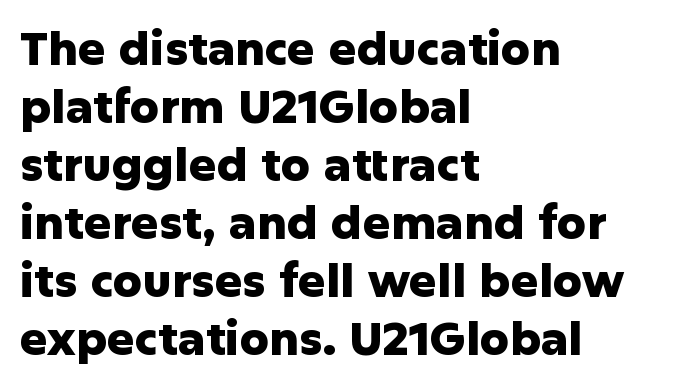
Q: Is the text bold? A: Yes.
Q: Is the text italic (slanted)? A: No, it is upright.
Q: Is the typeface a serif or a sans-serif typeface? A: Sans-serif.
Q: Is the text underlined? A: No.
Q: How is the paragraph aligned? A: Left-aligned.
Q: Is the spacing between letters normal or unusually wide? A: Normal.
Q: Is the spacing between lines tight, normal or loose? A: Normal.
Q: Width (condensed, normal, or wide)? A: Normal.
Q: Stroke contrast? A: Low.
Q: x-height? A: Medium.
Q: Monospaced? A: No.
